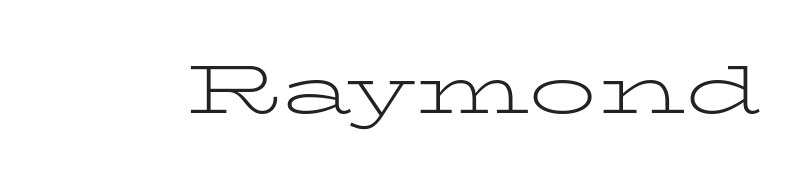
The line texture is even and compact thanks to regular tracking. Spacing verdict: proportional, widths tailored to each character. Check under the words: just untouched page. This rendering employs a face with finishing strokes, i.e., a serif. Designer's note — italics off, roman on. The font sits on the lighter half of the weight spectrum, regular included.
